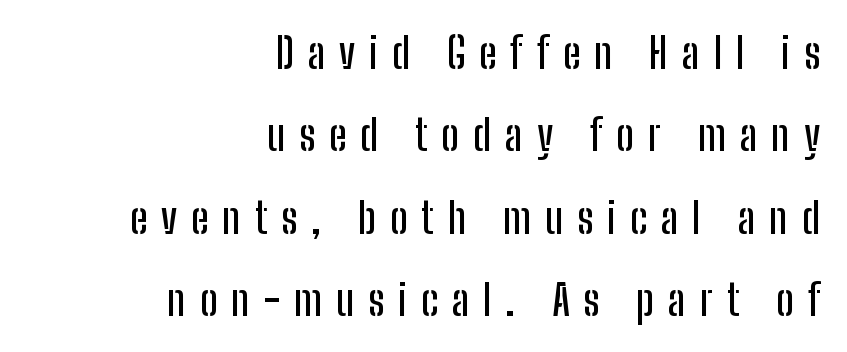
Q: Is the text italic (slanted)? A: No, it is upright.
Q: Is the typeface a serif or a sans-serif typeface? A: Sans-serif.
Q: Is the text underlined? A: No.
Q: How is the paragraph aligned? A: Right-aligned.
Q: Is the spacing between letters normal or unusually wide? A: Unusually wide.
Q: Is the spacing between lines tight, normal or loose? A: Loose.
Q: Width (condensed, normal, or wide)? A: Condensed.
Q: Stroke contrast? A: Low.
Q: x-height? A: Medium.
Q: Monospaced? A: No.
